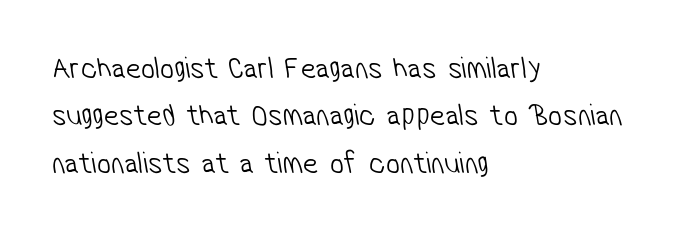
Short and long lines alike share a common starting point at left. In terms of letterform style, serifs are entirely absent. Notice how descenders clear the ascenders below comfortably — that's standard leading. The letters advance in unequal steps, a hallmark of proportional type.
